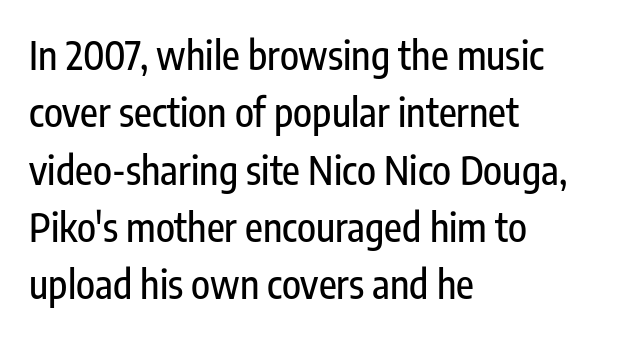
The image shows 39 px condensed sans-serif type, upright; set left-aligned, normal line spacing (1.47x), normal letter spacing, not underlined; low stroke contrast and a medium x-height.
